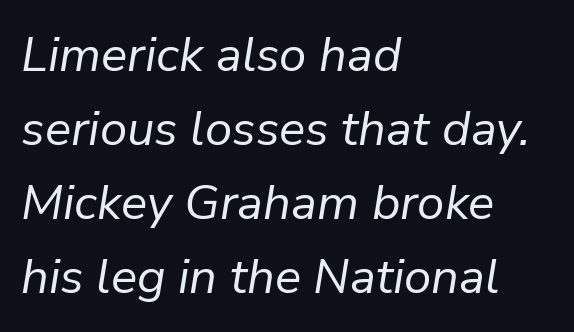
{"italic": "yes", "lean": "right", "slant_degrees": 9, "bold": "no", "weight": "regular", "width": "normal", "stroke_contrast": "low", "x_height": "medium", "monospaced": "no", "underline": "no", "align": "left", "line_spacing": "normal", "line_spacing_ratio": 1.51, "letter_spacing": "normal", "letter_spacing_em": 0.0, "glyph_px": 49}
